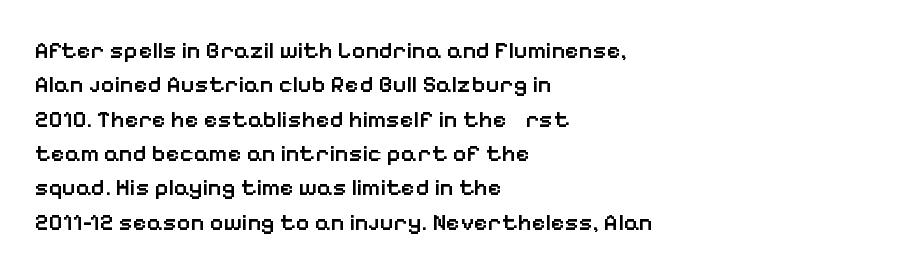
Between one letter and the next there's only the usual sliver of space. Underline: absent. Short and long lines alike share a common starting point at left. Compared with typical paragraphs, the rows here are spaced about the same.
